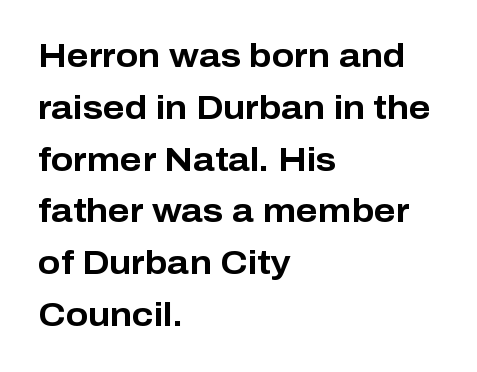
The image shows 33 px bold sans-serif type, upright; set left-aligned, normal line spacing (1.57x), normal letter spacing, not underlined; low stroke contrast and a medium x-height.
